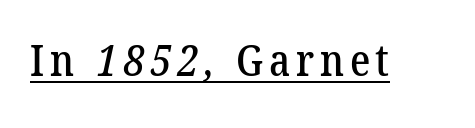
A typesetter would call this proportional, since set widths differ per character. You can see a thin bar hugging the bottom of the glyphs. The text was rendered using a seriffed face with decorative stroke endings.
